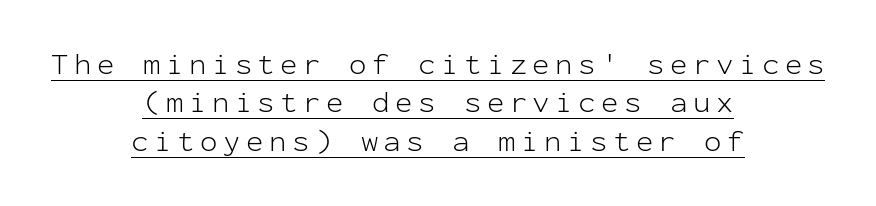
These lines are composed in type without serifs. Normally led — the rows are evenly, conventionally spaced. Underlining? Definitely there. This sample uses an upright cut, with every glyph sitting square on the baseline.
